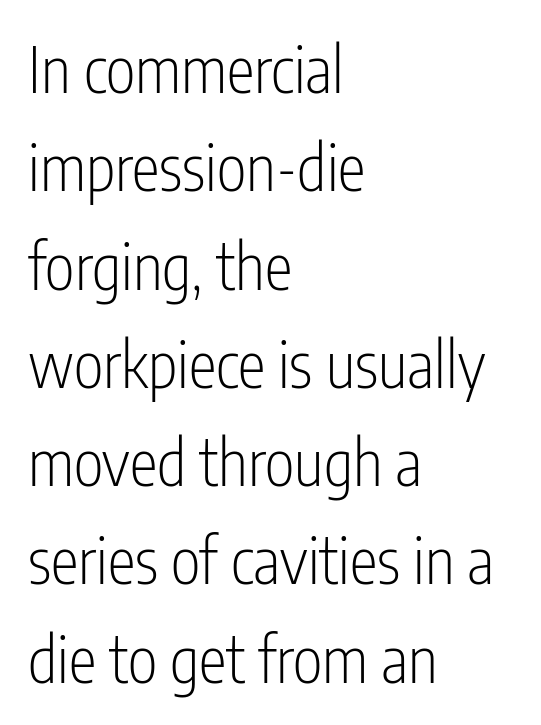
The image shows 63 px light, condensed sans-serif type, upright; set left-aligned, normal line spacing (1.56x), normal letter spacing, not underlined; low stroke contrast and a medium x-height.
